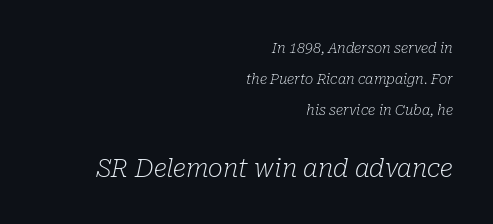
Q: Is the text bold? A: No.
Q: Is the text italic (slanted)? A: Yes, it leans right by about 10 degrees.
Q: Is the text underlined? A: No.
Q: How is the paragraph aligned? A: Right-aligned.
Q: Is the spacing between letters normal or unusually wide? A: Normal.
Q: Is the spacing between lines tight, normal or loose? A: Loose.
Q: Which block of text is set in a larger size, the first (top) or the second (bottom)? A: The second (bottom) one.
